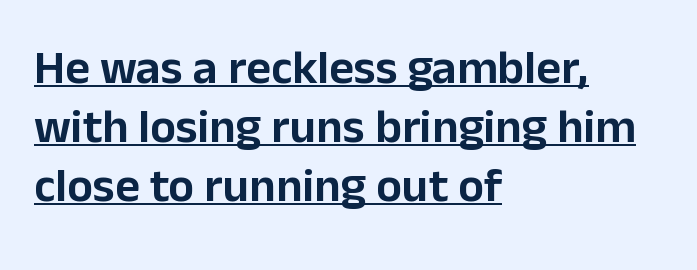
{"serif": "no", "italic": "no", "width": "normal", "stroke_contrast": "low", "x_height": "medium", "monospaced": "no", "underline": "yes", "align": "left", "line_spacing_ratio": 1.23, "letter_spacing": "normal", "letter_spacing_em": 0.0, "glyph_px": 48}
